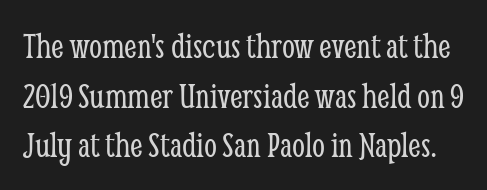
This block has exactly the height ordinary leading produces. The axis of the letterforms is exactly vertical. Think of a printed novel: that variable character pitch is what you see here. Typographically, this falls in the serif category.
